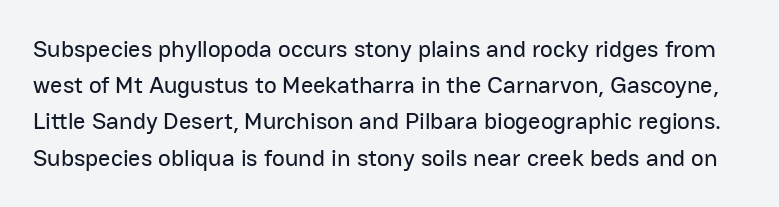
Q: Is the text italic (slanted)? A: No, it is upright.
Q: Is the text underlined? A: No.
Q: Is the spacing between letters normal or unusually wide? A: Normal.
Q: Is the spacing between lines tight, normal or loose? A: Normal.
